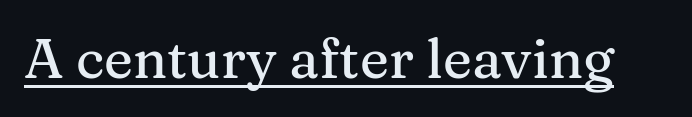
The image shows 55 px serif type, upright; set normal letter spacing, underlined; medium stroke contrast and a medium x-height.
